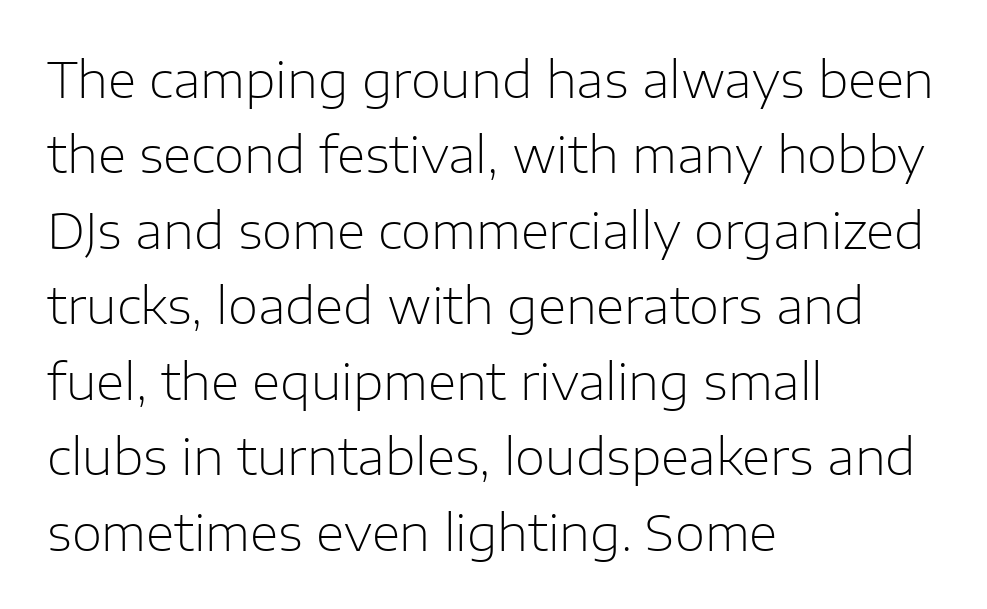
Q: Is the text bold? A: No.
Q: Is the text italic (slanted)? A: No, it is upright.
Q: Is the typeface a serif or a sans-serif typeface? A: Sans-serif.
Q: Is the text underlined? A: No.
Q: How is the paragraph aligned? A: Left-aligned.
Q: Is the spacing between letters normal or unusually wide? A: Normal.
Q: Is the spacing between lines tight, normal or loose? A: Normal.
Q: Width (condensed, normal, or wide)? A: Normal.
Q: Stroke contrast? A: Low.
Q: x-height? A: Medium.
Q: Monospaced? A: No.
